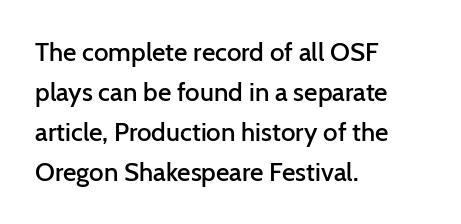
The image shows 26 px text type, upright; set left-aligned, normal line spacing (1.54x), normal letter spacing, not underlined.
